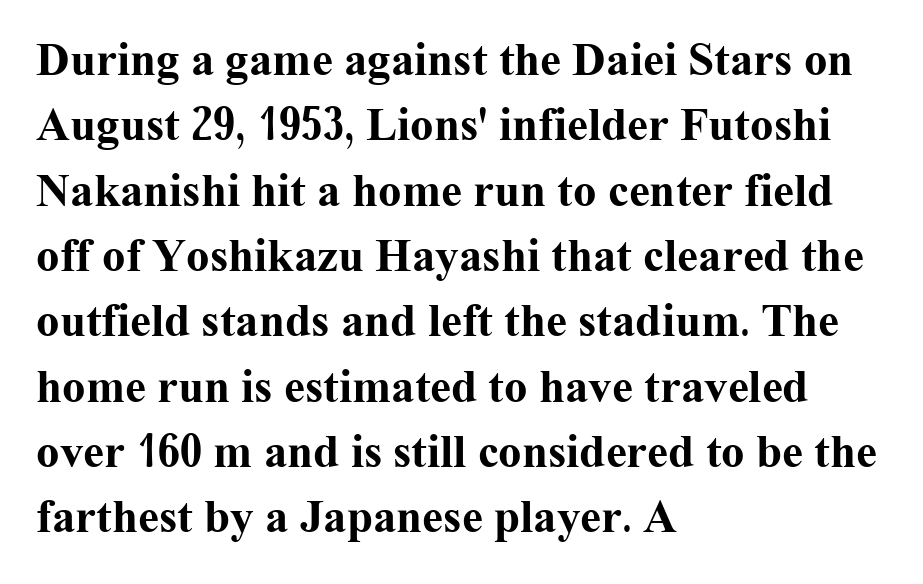
The image shows 47 px bold serif type, upright; set left-aligned, normal line spacing (1.39x), normal letter spacing, not underlined; medium stroke contrast and a medium x-height.
